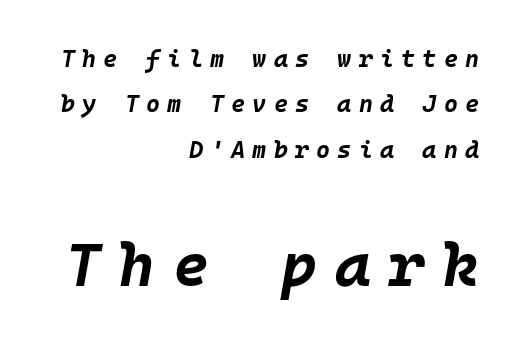
In terms of posture, this sample is oblique. This rendering uses right alignment, leaving the left contour irregular. Between these two stacked blocks, the lower one wins on size. Heft: maximum for text — a bold.
